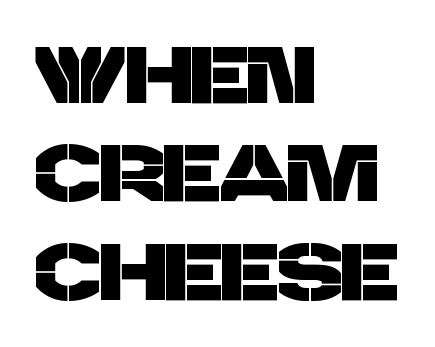
The image shows 80 px sans-serif type; set left-aligned, line spacing 1.23x, normal letter spacing, not underlined; low stroke contrast and a large x-height.
